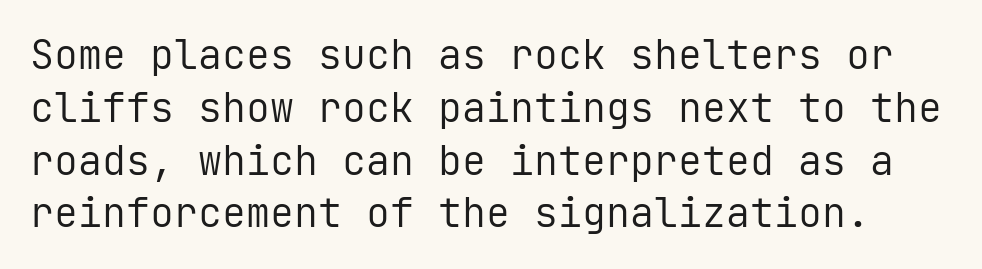
Q: Is the text bold? A: No.
Q: Is the text italic (slanted)? A: No, it is upright.
Q: Is the typeface a serif or a sans-serif typeface? A: Sans-serif.
Q: Is the text underlined? A: No.
Q: Is the spacing between letters normal or unusually wide? A: Normal.
Q: Is the spacing between lines tight, normal or loose? A: Normal.
Q: Width (condensed, normal, or wide)? A: Normal.
Q: Stroke contrast? A: Low.
Q: x-height? A: Medium.
Q: Monospaced? A: Yes.
